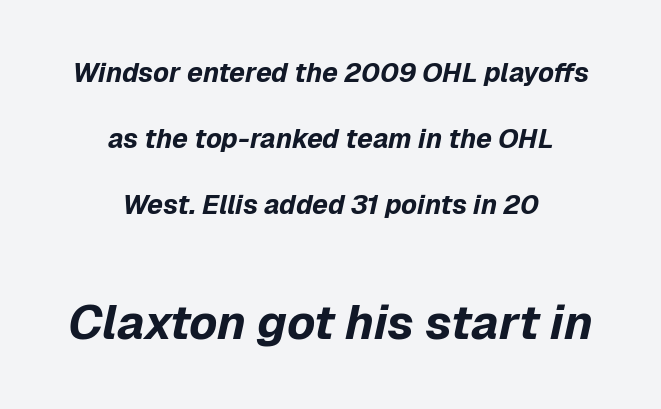
{"italic": "yes", "lean": "right", "slant_degrees": 12, "bold": "yes", "weight": "bold", "width": "normal", "stroke_contrast": "low", "x_height": "medium", "monospaced": "no", "underline": "no", "align": "center", "line_spacing": "loose", "line_spacing_ratio": 2.44, "letter_spacing": "normal", "letter_spacing_em": 0.0, "larger_block": "second", "size_ratio": 1.78, "glyph_px": 48}
